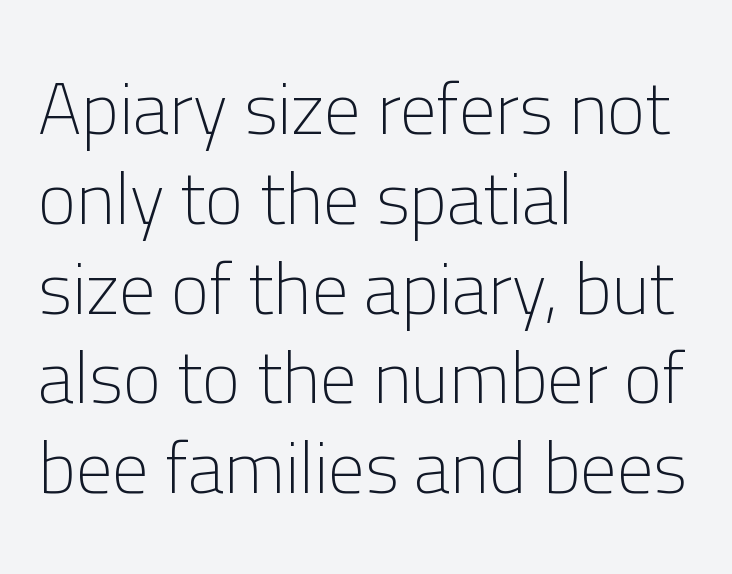
Q: Is the text bold? A: No.
Q: Is the text italic (slanted)? A: No, it is upright.
Q: Is the typeface a serif or a sans-serif typeface? A: Sans-serif.
Q: Is the text underlined? A: No.
Q: How is the paragraph aligned? A: Left-aligned.
Q: Is the spacing between letters normal or unusually wide? A: Normal.
Q: Width (condensed, normal, or wide)? A: Normal.
Q: Stroke contrast? A: Low.
Q: x-height? A: Medium.
Q: Monospaced? A: No.
